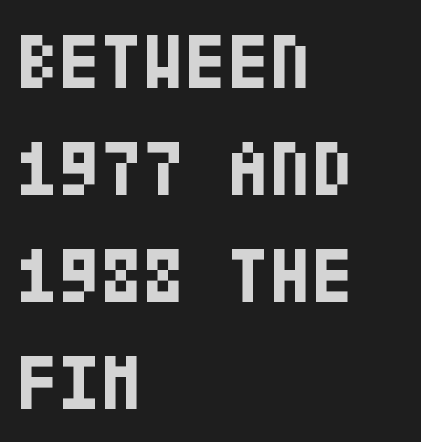
Q: Is the text bold? A: Yes.
Q: Is the text italic (slanted)? A: No, it is upright.
Q: Is the typeface a serif or a sans-serif typeface? A: Sans-serif.
Q: Is the text underlined? A: No.
Q: How is the paragraph aligned? A: Left-aligned.
Q: Is the spacing between letters normal or unusually wide? A: Normal.
Q: Is the spacing between lines tight, normal or loose? A: Normal.
Q: Width (condensed, normal, or wide)? A: Condensed.
Q: Stroke contrast? A: Low.
Q: x-height? A: Large.
